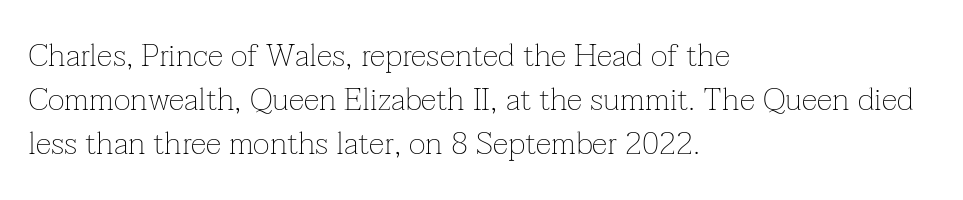
The passage shown is typed in a proportional face where columns would drift. This sample uses plain, unmodified letter spacing. These glyphs show unthickened strokes, regular width or finer. Every row of glyphs begins at an identical x-position on the left.
